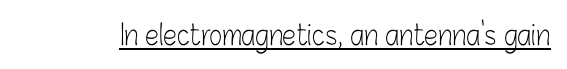
The image shows 28 px light, condensed sans-serif type, upright; set normal letter spacing, underlined; low stroke contrast and a medium x-height.
